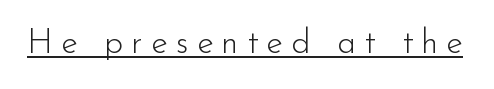
{"serif": "no", "italic": "no", "bold": "no", "weight": "light", "width": "normal", "stroke_contrast": "low", "x_height": "small", "monospaced": "no", "underline": "yes", "letter_spacing": "wide", "letter_spacing_em": 0.24, "glyph_px": 34}
